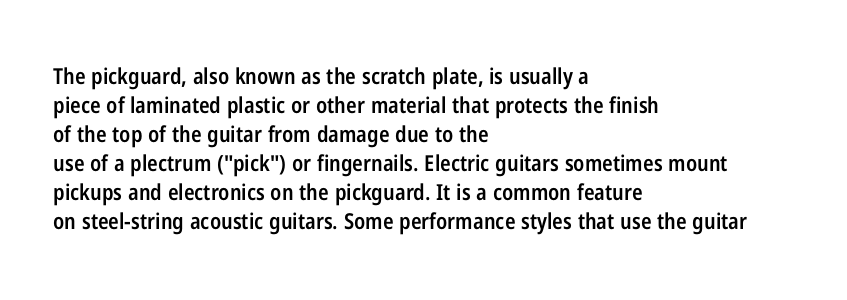
If you drew a ruler down the left edge, every line would touch it. The specimen reads as upright at a glance. The rendering uses a moderate line-height, typical for paragraphs. Has an underline been added? It has not. The line texture is even and compact thanks to regular tracking. Summary of weight: moderately heavy, a semibold.
